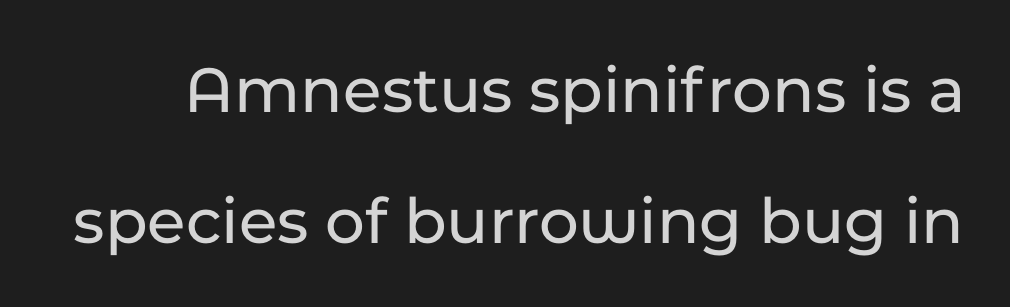
The image shows 68 px sans-serif type, upright; set loose line spacing (1.92x), normal letter spacing, not underlined; low stroke contrast and a medium x-height.
